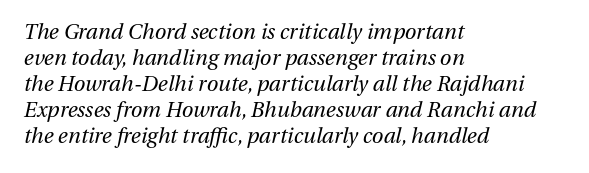
The image shows 21 px text type, italic (leaning right); set left-aligned, line spacing 1.24x, normal letter spacing, not underlined.
